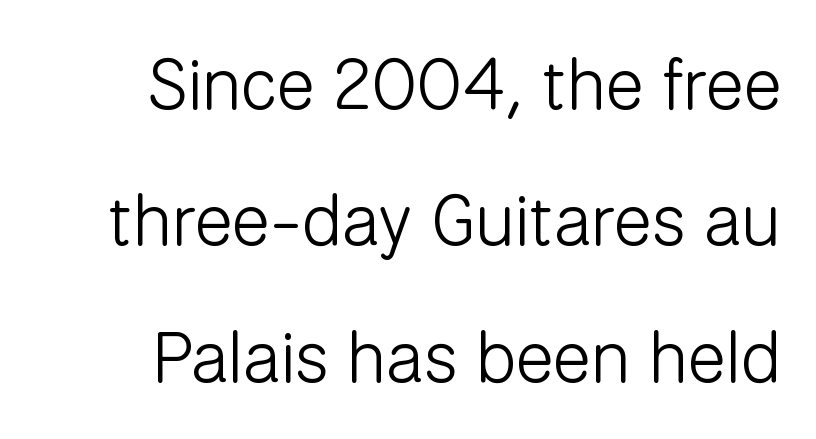
Quick note: underline off. A typesetter would call this leading open, well beyond the default. A typesetter would call this proportional, since set widths differ per character. Rendered with straight, roman letterforms. To sum up the face: it is a sans, with no serifs. These lines keep a tight, regular rhythm from letter to letter.
